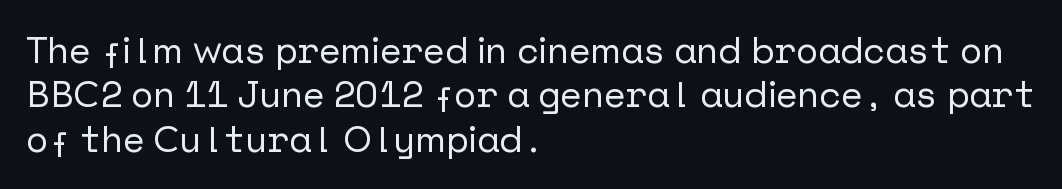
The image shows 37 px sans-serif type, upright; set left-aligned, line spacing 1.2x, normal letter spacing, not underlined; low stroke contrast and a medium x-height.
